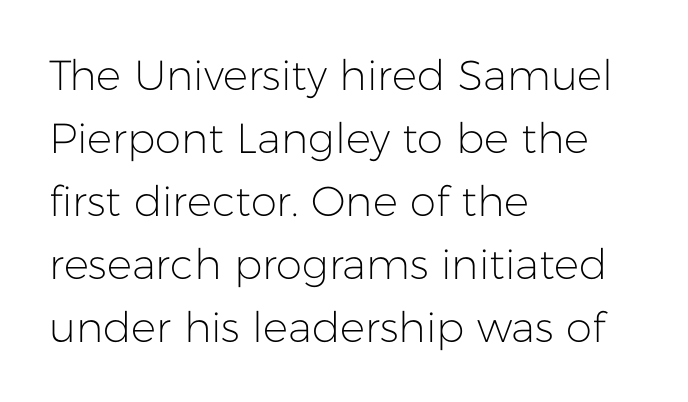
Teacher's note: observe the even left margin — that is flush-left alignment. This block has exactly the height ordinary leading produces. Serif or sans? Sans — the stroke terminals are bare. This is not heavy type; no bold has been used. Spacing between characters is what you'd get straight out of the box. These lines were composed using upright roman letters.
